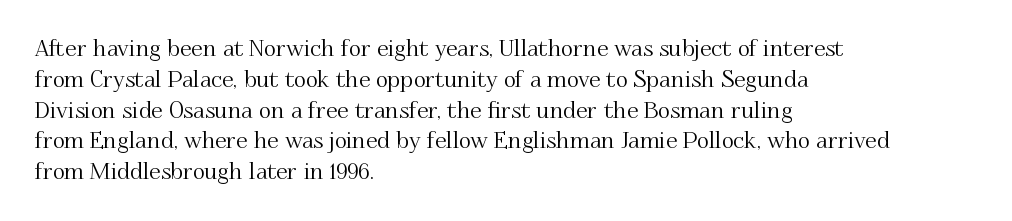
Q: Is the text italic (slanted)? A: No, it is upright.
Q: Is the text underlined? A: No.
Q: How is the paragraph aligned? A: Left-aligned.
Q: Is the spacing between letters normal or unusually wide? A: Normal.
Q: Is the spacing between lines tight, normal or loose? A: Normal.
